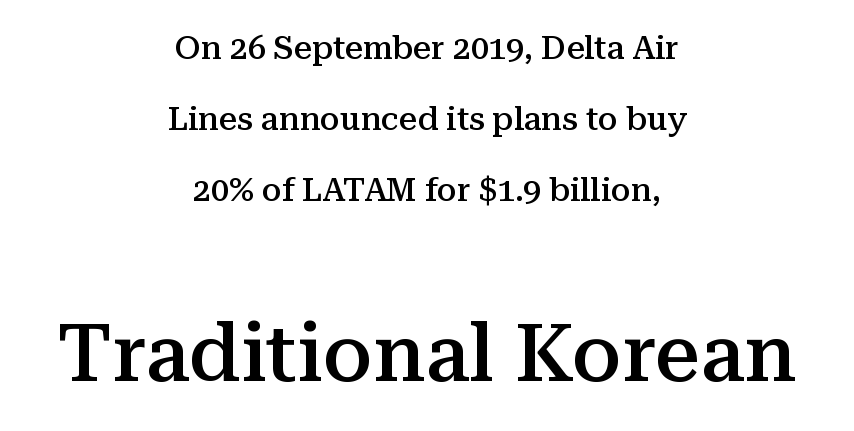
Between these two stacked blocks, the lower one wins on size. Little horizontal feet cap the strokes, marking this as serif type. Interline gaps are noticeably wide in this sample. The letters advance in unequal steps, a hallmark of proportional type. Quick note: underline off.
